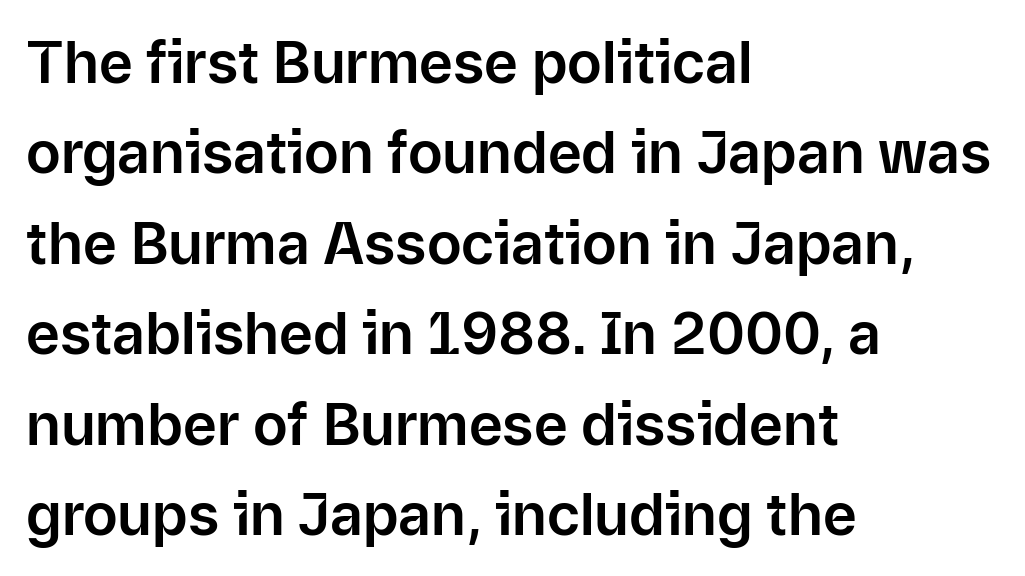
The image shows 58 px sans-serif type, upright; set left-aligned, normal line spacing (1.56x), normal letter spacing, not underlined; low stroke contrast and a medium x-height.
